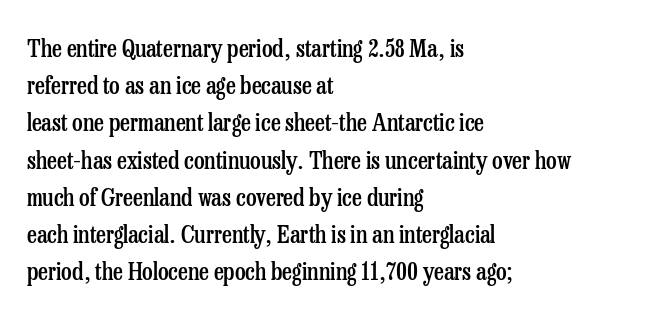
{"italic": "no", "bold": "semi", "underline": "no", "align": "left", "line_spacing": "normal", "line_spacing_ratio": 1.55, "letter_spacing": "normal", "letter_spacing_em": 0.0, "glyph_px": 24}
